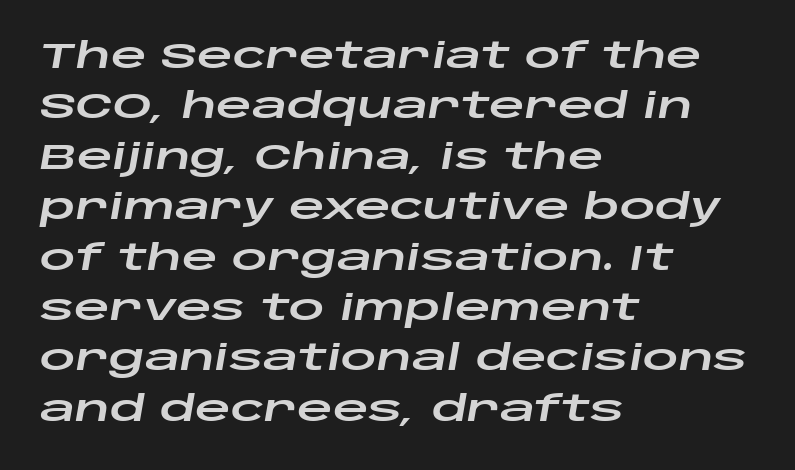
{"italic": "yes", "lean": "right", "slant_degrees": 10, "width": "wide", "stroke_contrast": "low", "x_height": "large", "monospaced": "no", "underline": "no", "align": "left", "line_spacing": "normal", "line_spacing_ratio": 1.44, "letter_spacing": "normal", "letter_spacing_em": 0.0, "glyph_px": 35}
